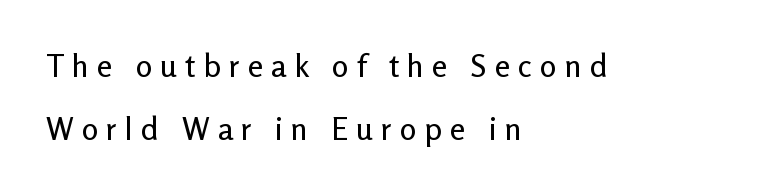
{"serif": "no", "italic": "no", "width": "normal", "stroke_contrast": "low", "x_height": "medium", "monospaced": "no", "underline": "no", "align": "left", "line_spacing": "loose", "line_spacing_ratio": 2.04, "letter_spacing": "wide", "letter_spacing_em": 0.26, "glyph_px": 31}
